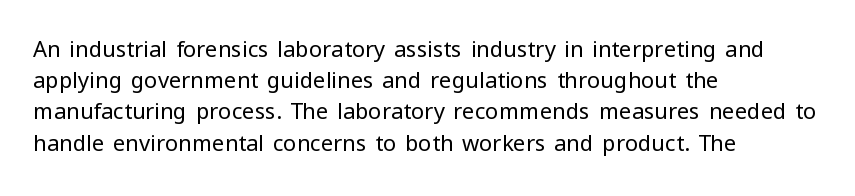
{"italic": "no", "bold": "no", "underline": "no", "align": "left", "line_spacing": "normal", "line_spacing_ratio": 1.42, "letter_spacing": "normal", "letter_spacing_em": 0.0, "glyph_px": 22}
